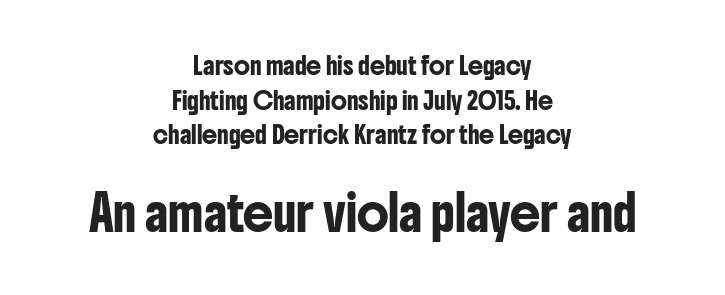
The image shows 34 px condensed sans-serif type, upright; set centered, loose line spacing (2.03x), normal letter spacing, not underlined; the second (bottom) block is 2.0x larger; low stroke contrast and a medium x-height.
